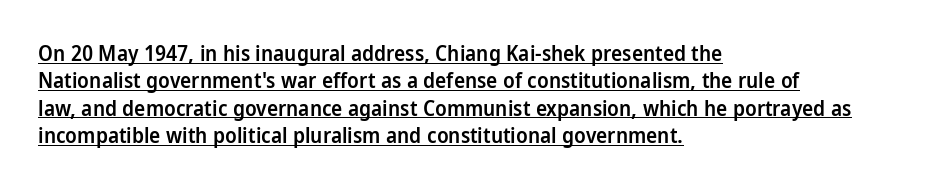
What weight is shown? A semibold, between regular and bold. Summary of vertical rhythm: regular, with standard interline spacing. Horizontal alignment here is leftward, the default for most running prose. Caption: lettering with a line underneath. Ascenders rise straight up at ninety degrees. Look at the tracking — it's just the regular setting, nothing added.
